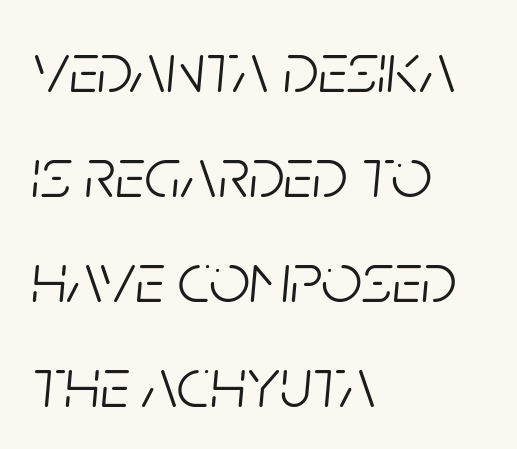
Tracking here is standard; glyphs follow each other at the usual distance. The words here are not underlined. Vertical stems look standard width or narrower in stroke. Spacing verdict: proportional, widths tailored to each character.
